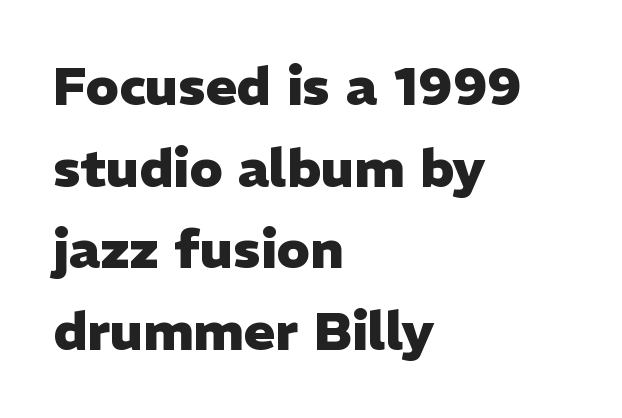
{"serif": "no", "italic": "no", "bold": "yes", "weight": "heavy", "width": "normal", "stroke_contrast": "low", "x_height": "medium", "monospaced": "no", "underline": "no", "align": "left", "line_spacing": "normal", "line_spacing_ratio": 1.54, "letter_spacing": "normal", "letter_spacing_em": 0.0, "glyph_px": 53}
